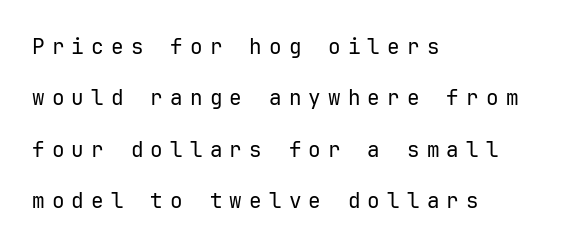
The image shows 21 px text type, upright; set left-aligned, loose line spacing (2.45x), unusually wide letter spacing (+0.34 em), not underlined.
